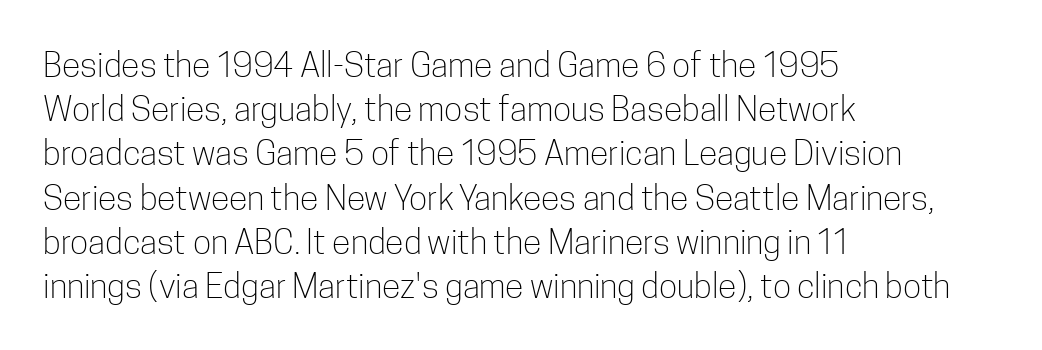
Q: Is the text bold? A: No.
Q: Is the text italic (slanted)? A: No, it is upright.
Q: Is the typeface a serif or a sans-serif typeface? A: Sans-serif.
Q: Is the text underlined? A: No.
Q: How is the paragraph aligned? A: Left-aligned.
Q: Is the spacing between letters normal or unusually wide? A: Normal.
Q: Is the spacing between lines tight, normal or loose? A: Normal.
Q: Width (condensed, normal, or wide)? A: Condensed.
Q: Stroke contrast? A: Low.
Q: x-height? A: Medium.
Q: Monospaced? A: No.
